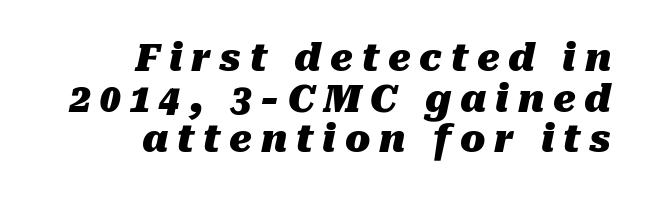
Q: Is the text bold? A: Yes.
Q: Is the text italic (slanted)? A: Yes, it leans right by about 10 degrees.
Q: Is the text underlined? A: No.
Q: How is the paragraph aligned? A: Right-aligned.
Q: Is the spacing between letters normal or unusually wide? A: Unusually wide.
Q: Is the spacing between lines tight, normal or loose? A: Tight.
Q: Width (condensed, normal, or wide)? A: Normal.
Q: Stroke contrast? A: Medium.
Q: x-height? A: Medium.
Q: Monospaced? A: No.
